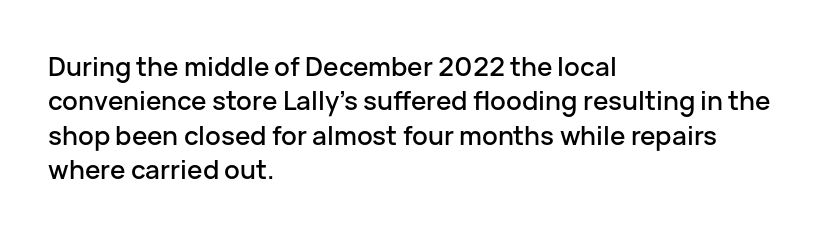
The image shows 26 px text type, upright; set left-aligned, normal line spacing (1.32x), normal letter spacing, not underlined.
